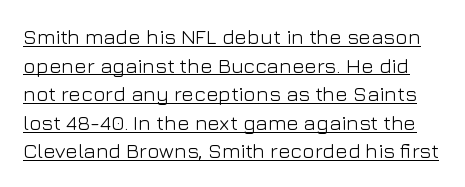
{"italic": "no", "bold": "no", "underline": "yes", "line_spacing": "normal", "line_spacing_ratio": 1.36, "letter_spacing": "normal", "letter_spacing_em": 0.0, "glyph_px": 21}
